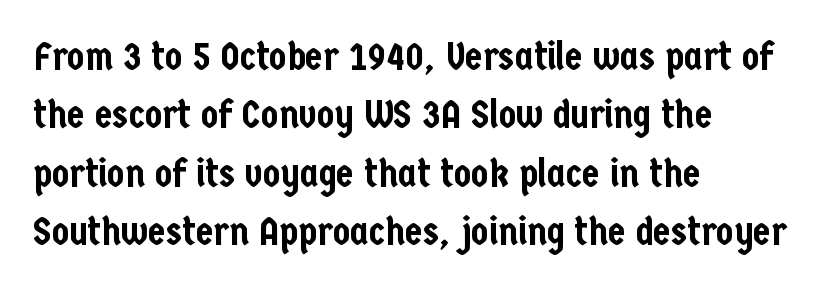
{"serif": "no", "italic": "no", "width": "condensed", "stroke_contrast": "low", "x_height": "medium", "monospaced": "no", "underline": "no", "align": "left", "line_spacing": "normal", "line_spacing_ratio": 1.46, "letter_spacing": "normal", "letter_spacing_em": 0.0, "glyph_px": 40}
